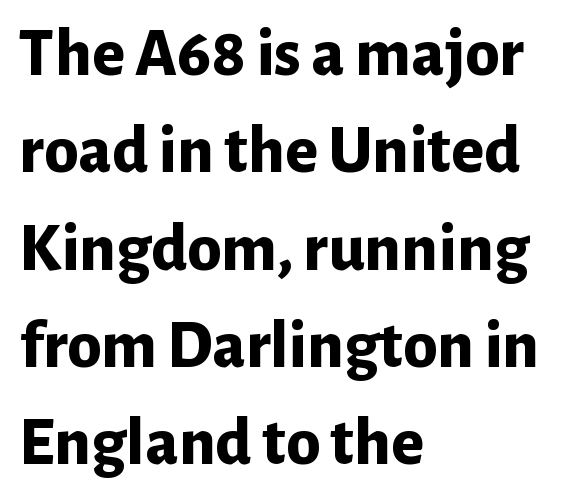
{"serif": "no", "italic": "no", "bold": "yes", "weight": "bold", "width": "normal", "stroke_contrast": "low", "x_height": "medium", "monospaced": "no", "underline": "no", "align": "left", "line_spacing": "normal", "line_spacing_ratio": 1.41, "letter_spacing": "normal", "letter_spacing_em": 0.0, "glyph_px": 69}
